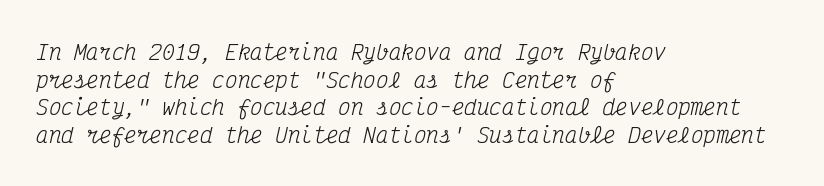
The image shows 21 px text type, italic (leaning right); set left-aligned, normal line spacing (1.32x), normal letter spacing, not underlined.
